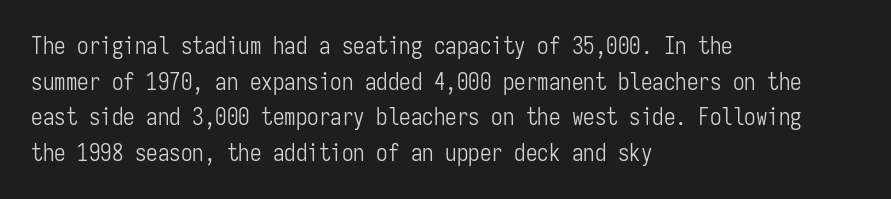
Q: Is the text bold? A: No.
Q: Is the text italic (slanted)? A: No, it is upright.
Q: Is the text underlined? A: No.
Q: How is the paragraph aligned? A: Left-aligned.
Q: Is the spacing between letters normal or unusually wide? A: Normal.
Q: Is the spacing between lines tight, normal or loose? A: Normal.
